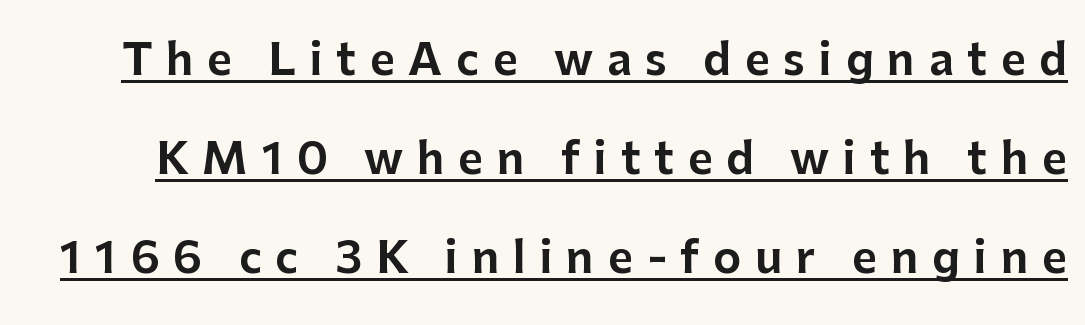
{"serif": "no", "italic": "no", "width": "normal", "stroke_contrast": "low", "x_height": "medium", "monospaced": "no", "underline": "yes", "line_spacing": "loose", "line_spacing_ratio": 2.3, "letter_spacing": "wide", "letter_spacing_em": 0.32, "glyph_px": 43}
